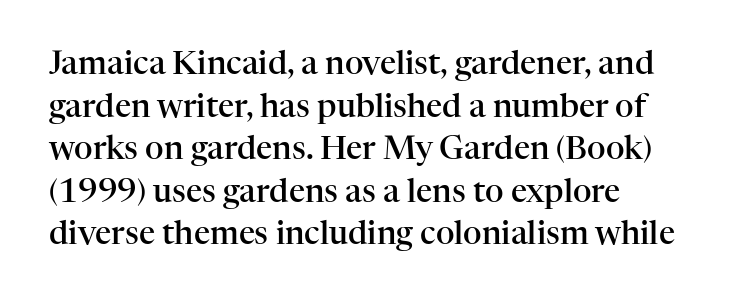
Q: Is the text bold? A: Semi-bold.
Q: Is the text italic (slanted)? A: No, it is upright.
Q: Is the typeface a serif or a sans-serif typeface? A: Serif.
Q: Is the text underlined? A: No.
Q: How is the paragraph aligned? A: Left-aligned.
Q: Is the spacing between letters normal or unusually wide? A: Normal.
Q: Is the spacing between lines tight, normal or loose? A: Normal.
Q: Width (condensed, normal, or wide)? A: Normal.
Q: Stroke contrast? A: High.
Q: x-height? A: Medium.
Q: Monospaced? A: No.
